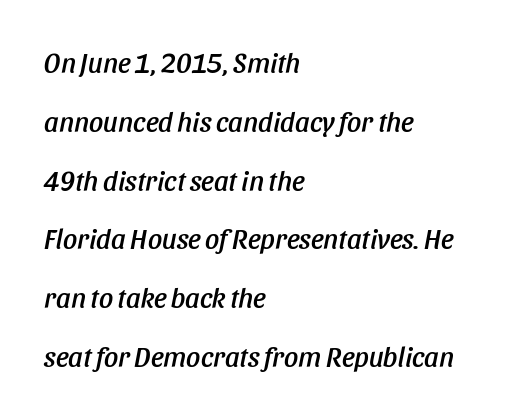
Q: Is the text italic (slanted)? A: Yes, it leans right by about 11 degrees.
Q: Is the text underlined? A: No.
Q: How is the paragraph aligned? A: Left-aligned.
Q: Is the spacing between letters normal or unusually wide? A: Normal.
Q: Is the spacing between lines tight, normal or loose? A: Loose.
Q: Width (condensed, normal, or wide)? A: Condensed.
Q: Stroke contrast? A: Low.
Q: x-height? A: Large.
Q: Monospaced? A: No.
